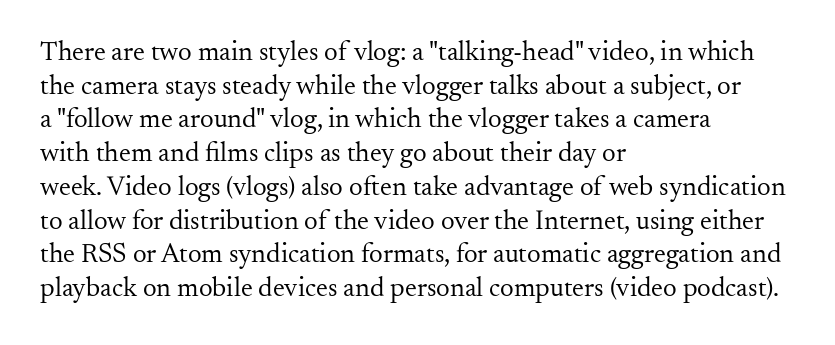
Q: Is the text bold? A: No.
Q: Is the text italic (slanted)? A: No, it is upright.
Q: Is the text underlined? A: No.
Q: How is the paragraph aligned? A: Left-aligned.
Q: Is the spacing between letters normal or unusually wide? A: Normal.
Q: Is the spacing between lines tight, normal or loose? A: Normal.
